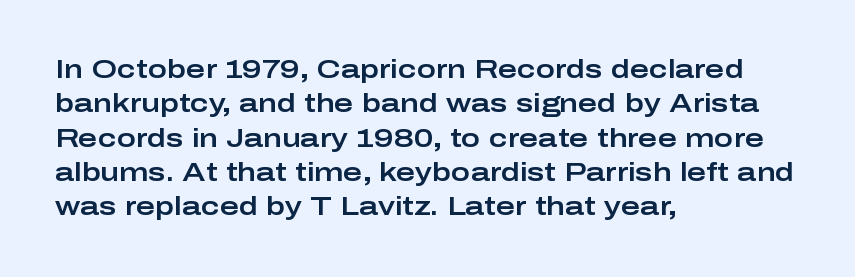
Q: Is the text italic (slanted)? A: No, it is upright.
Q: Is the text underlined? A: No.
Q: How is the paragraph aligned? A: Left-aligned.
Q: Is the spacing between letters normal or unusually wide? A: Normal.
Q: Is the spacing between lines tight, normal or loose? A: Normal.
